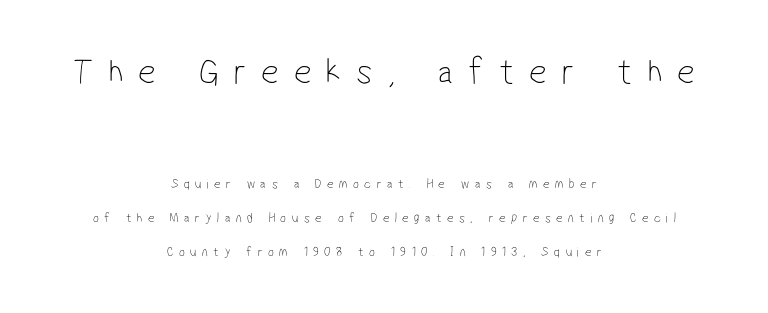
Large over small — that's the arrangement of the two blocks here. A typesetter would label this face a sans. Just letters on the line, the space beneath them empty. Glyph-to-glyph distance is far greater than everyday printed text.
